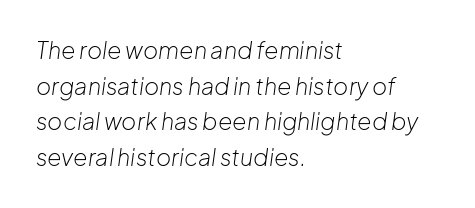
The image shows 23 px text type, italic (leaning right); set left-aligned, normal line spacing (1.55x), normal letter spacing, not underlined.
